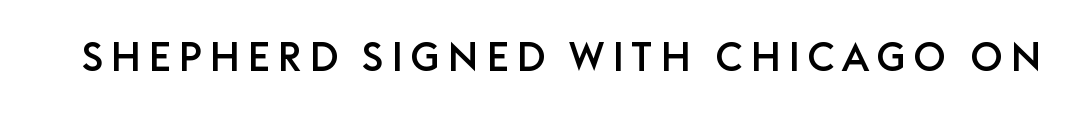
Each letter keeps its own natural width here, so spacing adapts to shape. Posture: upright roman. This rendering features lettering with no underline. You can tell from the bare stems that sans-serif type was used.
